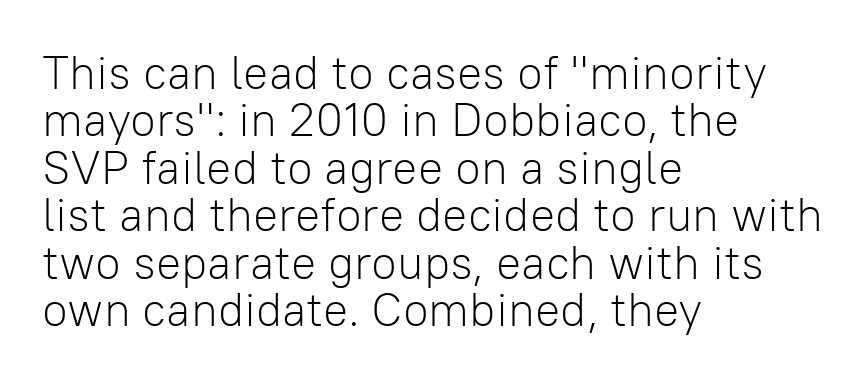
{"serif": "no", "italic": "no", "bold": "no", "weight": "light", "width": "normal", "stroke_contrast": "low", "x_height": "medium", "monospaced": "no", "underline": "no", "align": "left", "line_spacing": "tight", "line_spacing_ratio": 1.01, "letter_spacing": "normal", "letter_spacing_em": 0.0, "glyph_px": 47}
